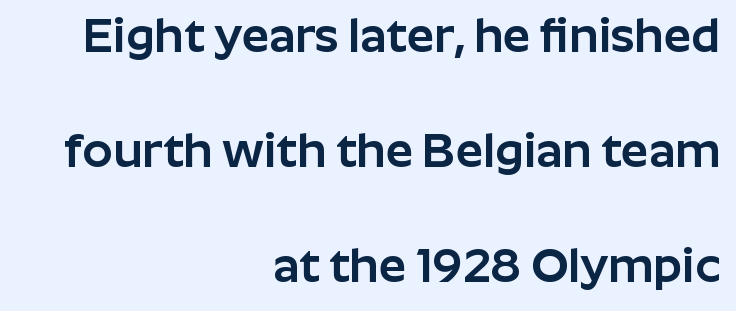
The image shows 48 px sans-serif type, upright; set right-aligned, loose line spacing (2.4x), normal letter spacing, not underlined; low stroke contrast and a medium x-height.
